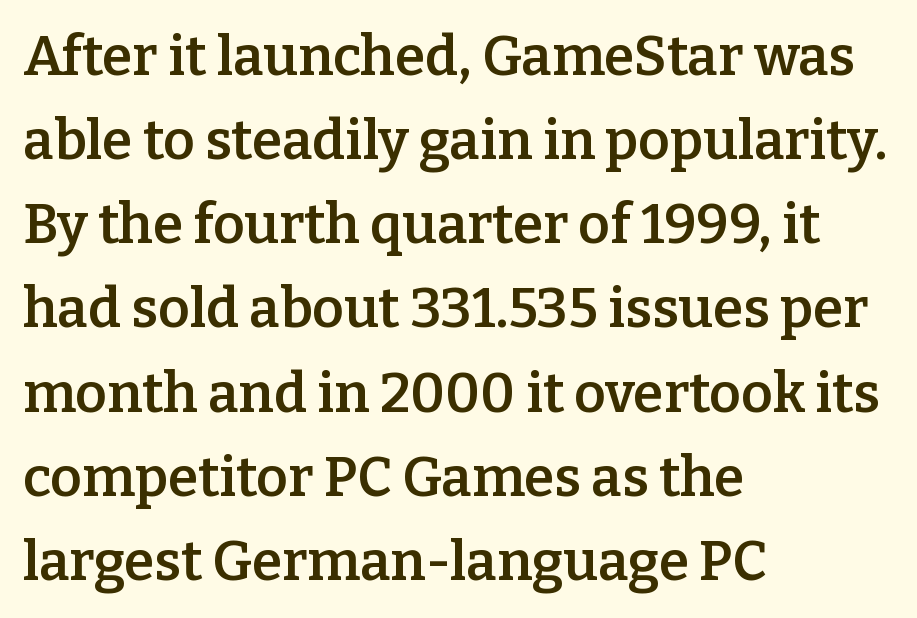
Q: Is the text bold? A: Semi-bold.
Q: Is the text italic (slanted)? A: No, it is upright.
Q: Is the typeface a serif or a sans-serif typeface? A: Serif.
Q: Is the text underlined? A: No.
Q: How is the paragraph aligned? A: Left-aligned.
Q: Is the spacing between letters normal or unusually wide? A: Normal.
Q: Is the spacing between lines tight, normal or loose? A: Normal.
Q: Width (condensed, normal, or wide)? A: Normal.
Q: Stroke contrast? A: Low.
Q: x-height? A: Medium.
Q: Monospaced? A: No.
